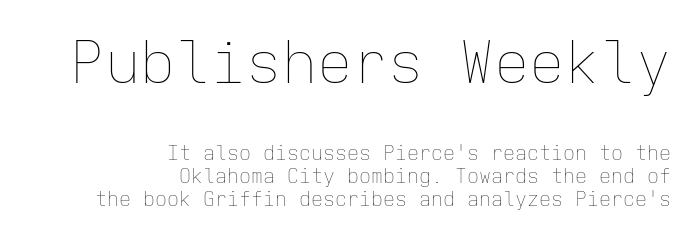
{"italic": "no", "bold": "no", "weight": "thin", "width": "normal", "stroke_contrast": "low", "x_height": "medium", "monospaced": "yes", "underline": "no", "align": "right", "line_spacing": "tight", "line_spacing_ratio": 1.14, "letter_spacing": "normal", "letter_spacing_em": 0.0, "larger_block": "first", "size_ratio": 2.95, "glyph_px": 59}
